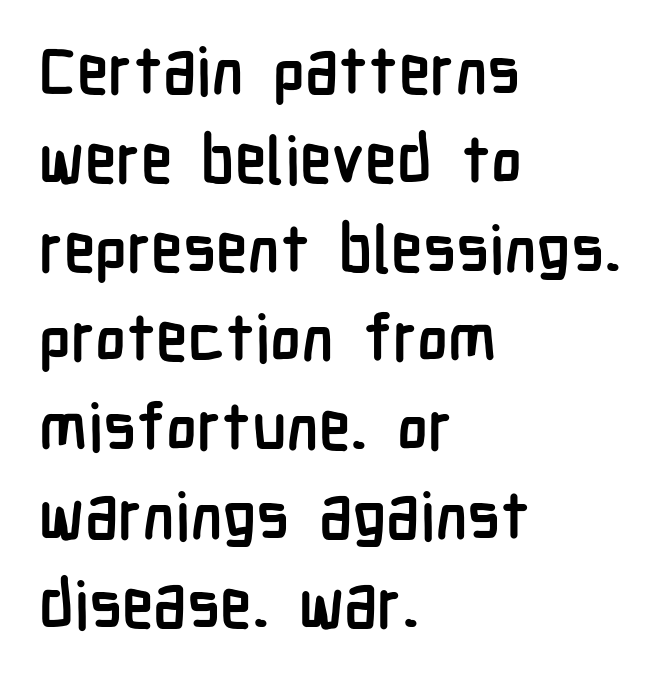
Examine the stroke ends and you'll find no serifs. The baseline area is clear. Looks like regular typesetting: each glyph gets only the width it needs. The rendering anchors every line to the left-hand side. Inter-character spacing is left at the font's built-in metrics. The lines sit at an ordinary, default distance from one another.
